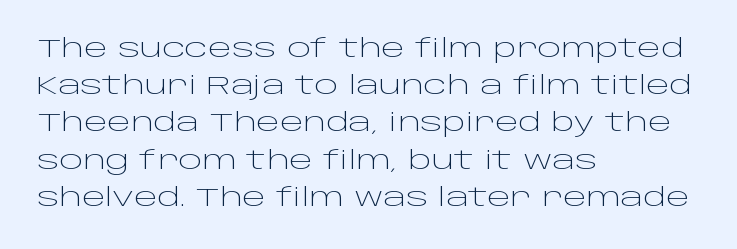
Each new line begins a customary step beneath the previous one. In CSS terms this would be text-align: left. Every character sits straight up, as roman type does. Inter-character spacing is left at the font's built-in metrics.
